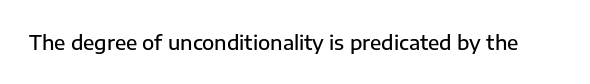
{"italic": "no", "bold": "semi", "underline": "no", "letter_spacing": "normal", "letter_spacing_em": 0.0, "glyph_px": 20}
